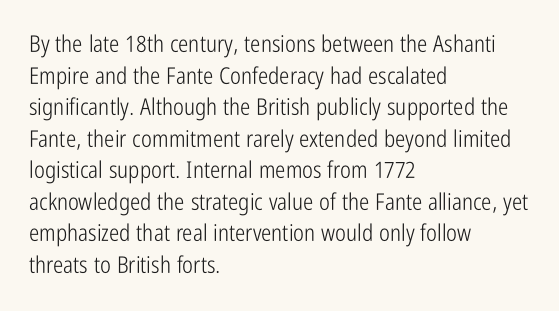
Q: Is the text bold? A: No.
Q: Is the text italic (slanted)? A: No, it is upright.
Q: Is the text underlined? A: No.
Q: How is the paragraph aligned? A: Left-aligned.
Q: Is the spacing between letters normal or unusually wide? A: Normal.
Q: Is the spacing between lines tight, normal or loose? A: Normal.
